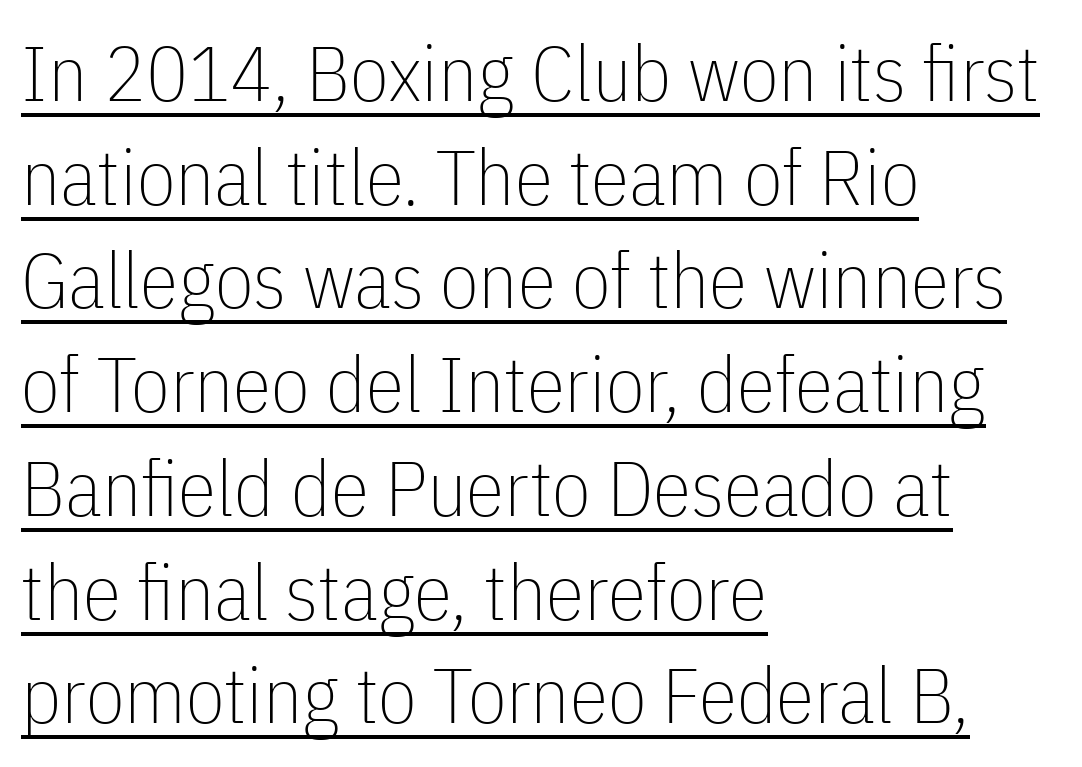
The image shows 78 px thin, condensed sans-serif type, upright; set left-aligned, normal line spacing (1.33x), normal letter spacing, underlined; low stroke contrast and a medium x-height.
